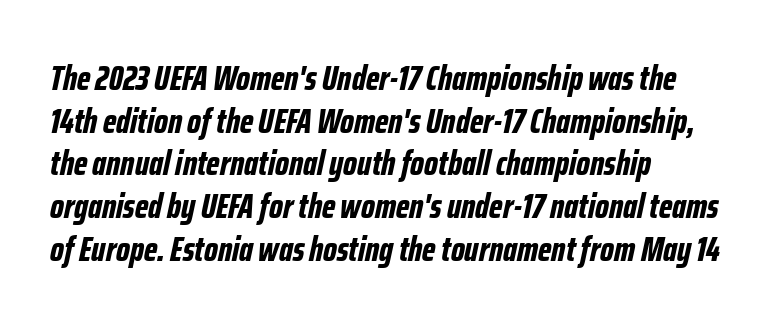
The image shows 35 px bold, condensed type, italic (leaning right); set left-aligned, line spacing 1.22x, normal letter spacing, not underlined; low stroke contrast and a medium x-height.
